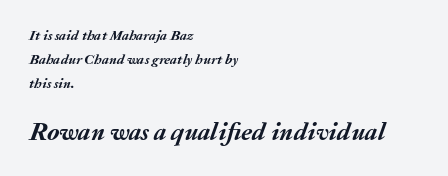
The image shows 25 px bold type, italic (leaning right); set left-aligned, line spacing 1.71x, normal letter spacing, not underlined; the second (bottom) block is 1.79x larger.
